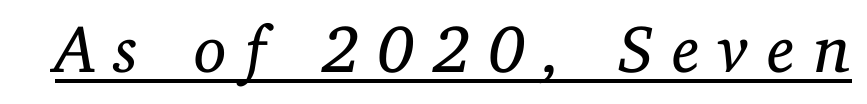
{"serif": "yes", "italic": "yes", "lean": "right", "slant_degrees": 11, "bold": "no", "weight": "regular", "width": "normal", "stroke_contrast": "low", "x_height": "medium", "monospaced": "no", "underline": "yes", "letter_spacing": "wide", "letter_spacing_em": 0.27, "glyph_px": 67}
